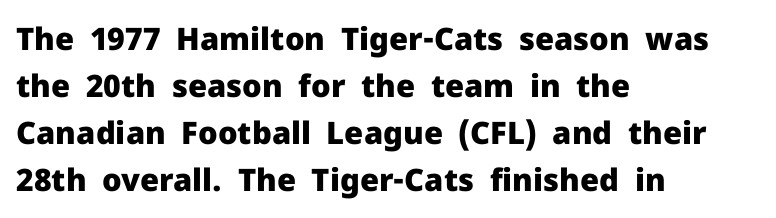
The image shows 31 px heavy sans-serif type, upright; set left-aligned, normal line spacing (1.52x), normal letter spacing, not underlined; low stroke contrast and a medium x-height.
